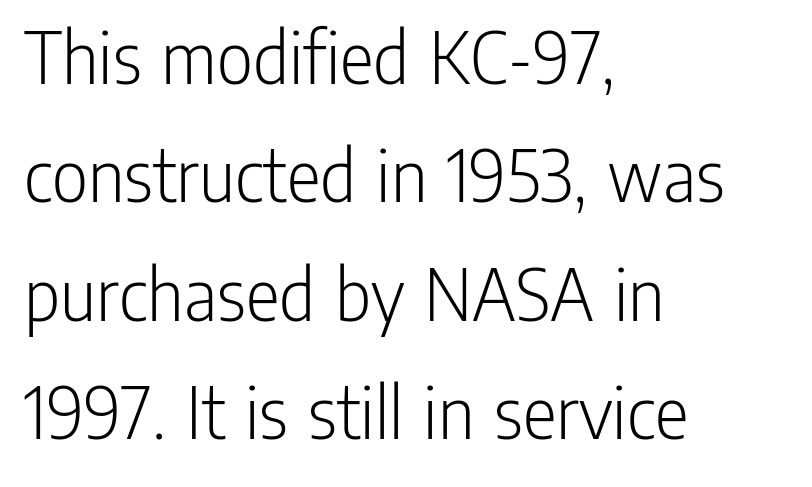
The image shows 79 px light, condensed sans-serif type, upright; set left-aligned, normal line spacing (1.5x), normal letter spacing, not underlined; low stroke contrast and a medium x-height.
